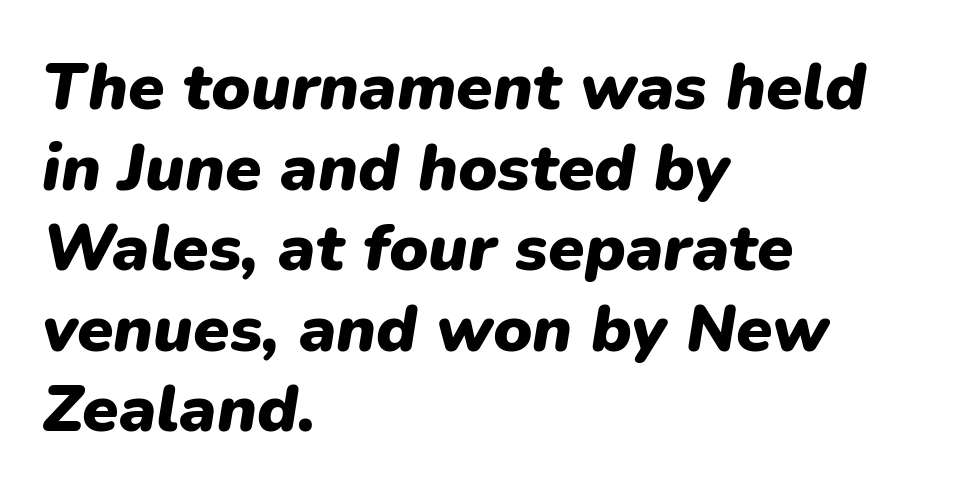
In CSS terms this would be text-align: left. Is this a fixed-width face? No — the glyphs have proportional, varying widths. No extra tracking has been applied to these lines. These lines were composed using italics. Honestly, there is no underline to notice here at all.
